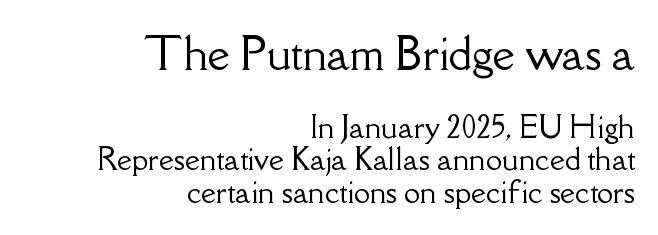
The image shows 43 px serif type, upright; set right-aligned, tight line spacing (1.12x), normal letter spacing, not underlined; the first (top) block is 1.48x larger; low stroke contrast and a small x-height.
